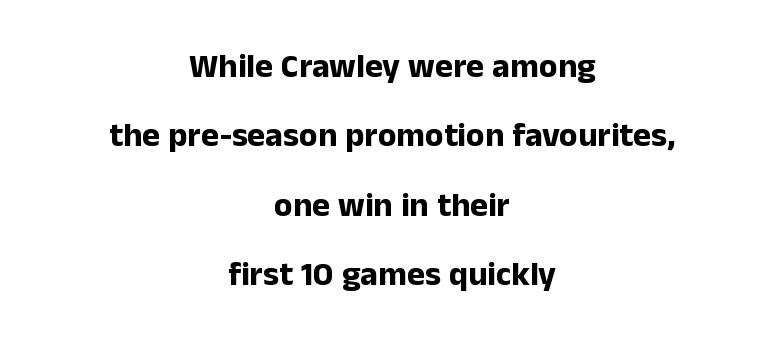
A typesetter would call this proportional, since set widths differ per character. A typesetter would call this leading open, well beyond the default. A typesetter would mark this as roman, not italic. The font family rendered here belongs to the sans-serif group. Both edges are ragged and mirror each other, which tells us the setting is centered. Tracking here is standard; glyphs follow each other at the usual distance.
